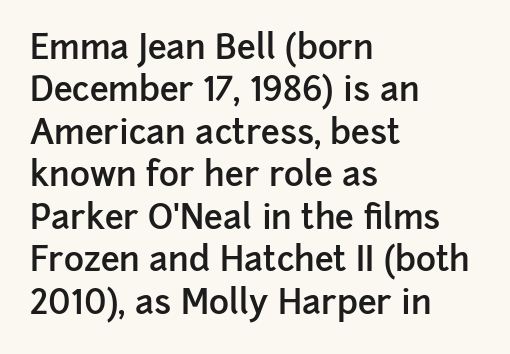
The zone under the glyphs is completely vacant. The typography opts for an upright posture over an oblique one. The face used here is rendered with its standard letterfit. The leading is moderate, giving the passage an even texture. Unlike a traditional serif, this face leaves its strokes unadorned. Moderately thickened strokes mark this as semibold type.
